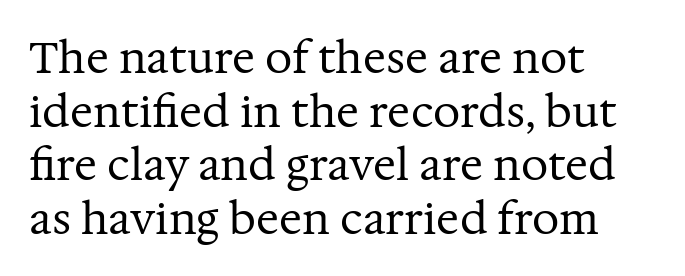
The image shows 43 px regular-weight serif type, upright; set left-aligned, normal line spacing (1.25x), normal letter spacing, not underlined; medium stroke contrast and a medium x-height.
